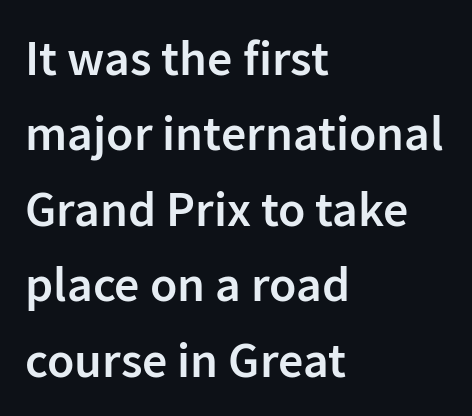
The face used here is proportionally spaced, like ordinary book or web type. Evenly set lines give the paragraph a standard silhouette. Font category for this specimen: sans-serif. Emphasis by weight is partial: semibold.
